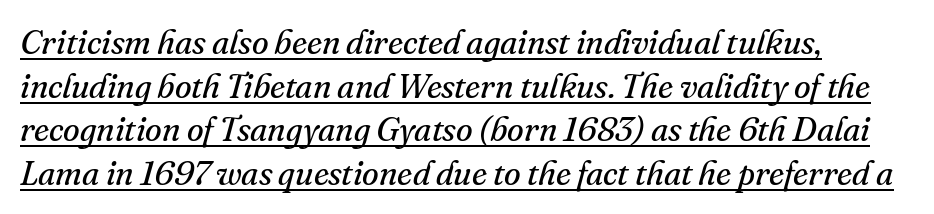
{"serif": "yes", "italic": "yes", "lean": "right", "slant_degrees": 16, "bold": "no", "weight": "regular", "width": "normal", "stroke_contrast": "medium", "x_height": "small", "monospaced": "no", "underline": "yes", "align": "left", "line_spacing": "normal", "line_spacing_ratio": 1.28, "letter_spacing": "normal", "letter_spacing_em": 0.0, "glyph_px": 34}
